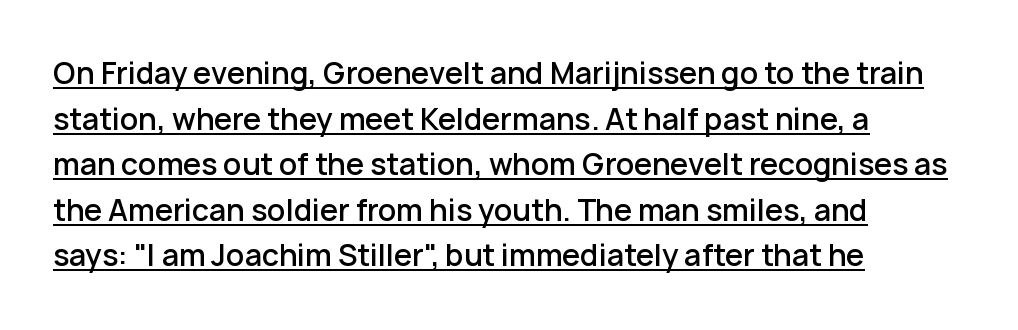
Q: Is the text bold? A: Semi-bold.
Q: Is the text italic (slanted)? A: No, it is upright.
Q: Is the typeface a serif or a sans-serif typeface? A: Sans-serif.
Q: Is the text underlined? A: Yes.
Q: How is the paragraph aligned? A: Left-aligned.
Q: Is the spacing between letters normal or unusually wide? A: Normal.
Q: Is the spacing between lines tight, normal or loose? A: Normal.
Q: Width (condensed, normal, or wide)? A: Normal.
Q: Stroke contrast? A: Low.
Q: x-height? A: Medium.
Q: Monospaced? A: No.
